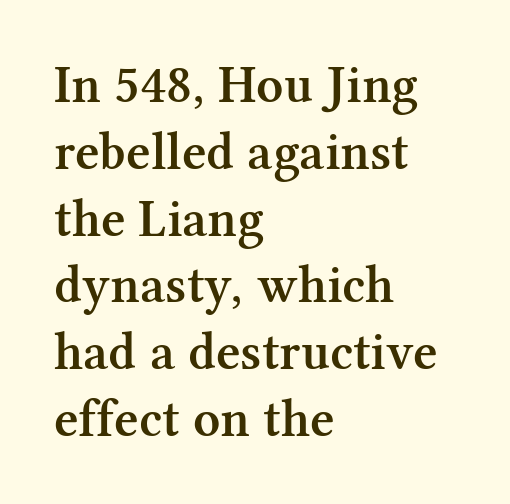
{"serif": "yes", "italic": "no", "bold": "semi", "weight": "semibold", "width": "normal", "stroke_contrast": "medium", "x_height": "medium", "monospaced": "no", "underline": "no", "align": "left", "line_spacing": "normal", "line_spacing_ratio": 1.26, "letter_spacing": "normal", "letter_spacing_em": 0.0, "glyph_px": 53}
